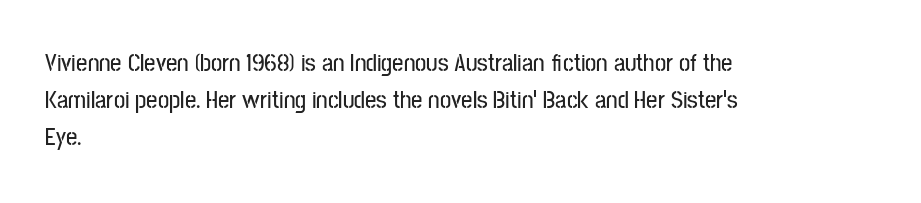
Q: Is the text italic (slanted)? A: No, it is upright.
Q: Is the text underlined? A: No.
Q: How is the paragraph aligned? A: Left-aligned.
Q: Is the spacing between letters normal or unusually wide? A: Normal.
Q: Is the spacing between lines tight, normal or loose? A: Normal.
